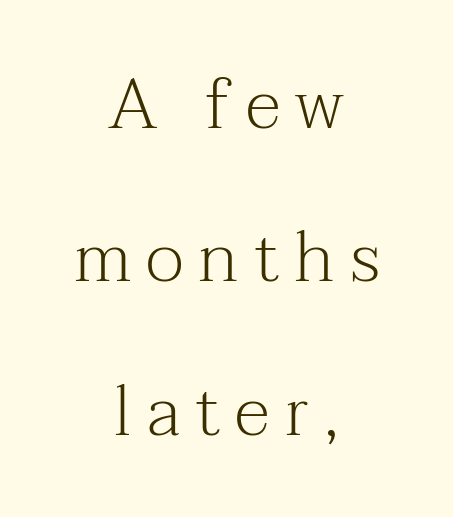
The image shows 71 px light serif type, upright; set centered, loose line spacing (2.16x), unusually wide letter spacing (+0.21 em), not underlined; medium stroke contrast and a medium x-height.
